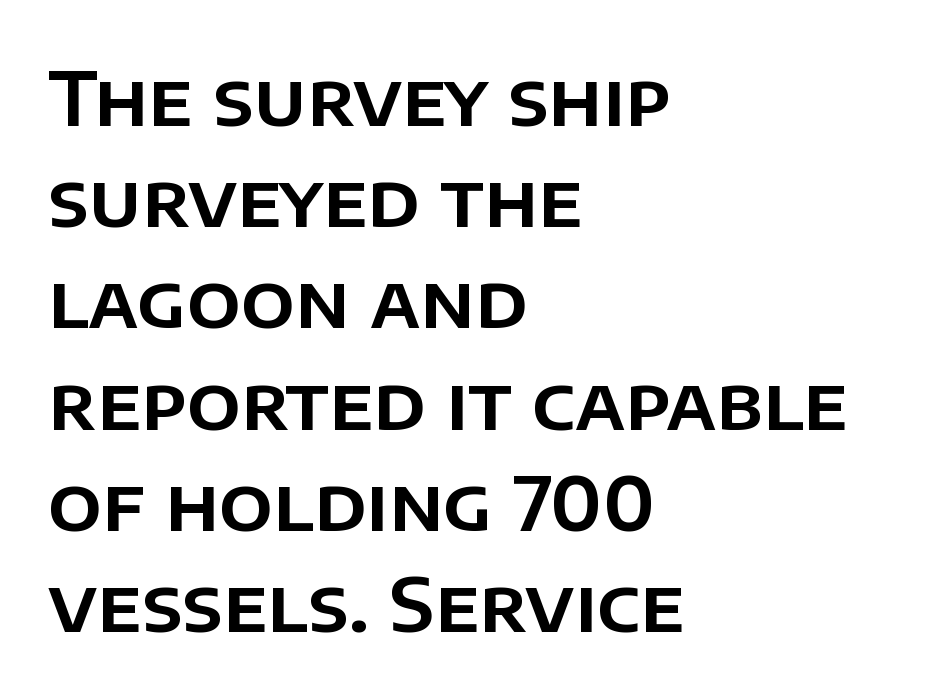
A student would call this left alignment; a typographer would say flush left, rag right. The letterforms sit shoulder to shoulder at normal distance. Quick note: not italic, upright. Rule under the text: the space is simply empty. These lines are rendered in a variable-pitch font.
